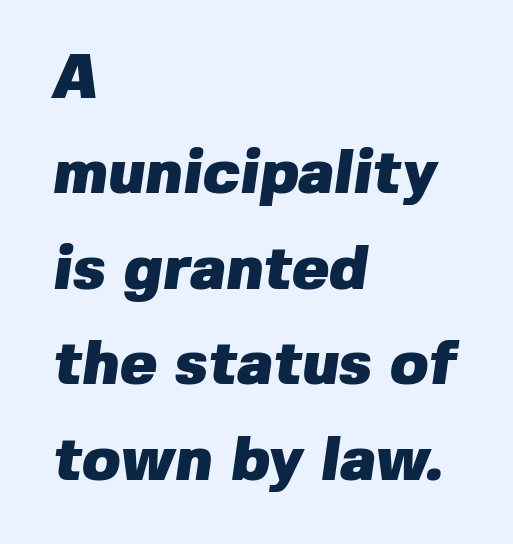
Q: Is the text bold? A: Yes.
Q: Is the typeface a serif or a sans-serif typeface? A: Sans-serif.
Q: Is the text underlined? A: No.
Q: How is the paragraph aligned? A: Left-aligned.
Q: Is the spacing between letters normal or unusually wide? A: Normal.
Q: Is the spacing between lines tight, normal or loose? A: Normal.
Q: Width (condensed, normal, or wide)? A: Normal.
Q: Stroke contrast? A: Low.
Q: x-height? A: Medium.
Q: Monospaced? A: No.
